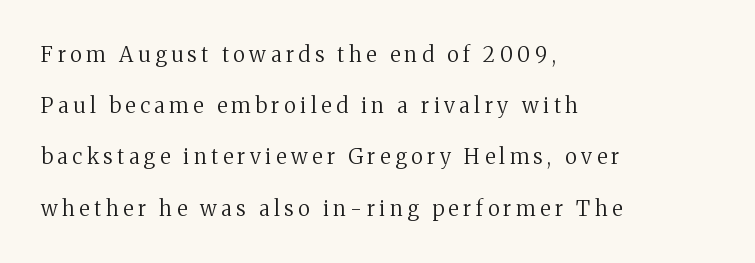
Q: Is the text bold? A: No.
Q: Is the text italic (slanted)? A: No, it is upright.
Q: Is the text underlined? A: No.
Q: How is the paragraph aligned? A: Left-aligned.
Q: Is the spacing between letters normal or unusually wide? A: Unusually wide.
Q: Is the spacing between lines tight, normal or loose? A: Loose.
